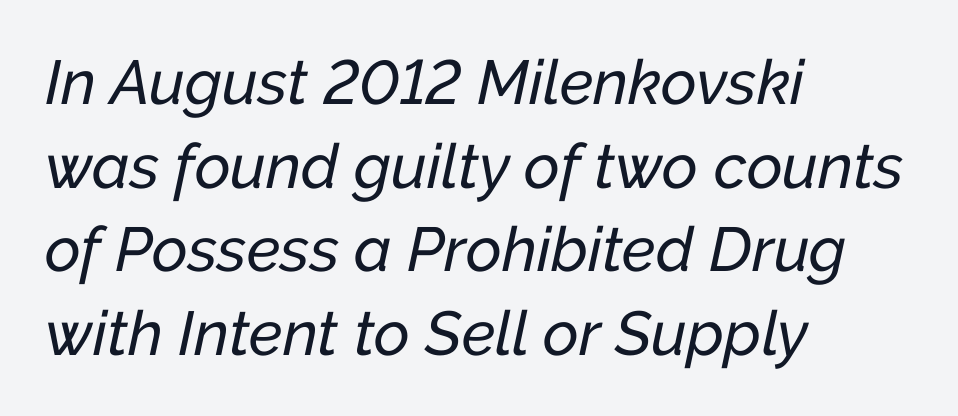
The image shows 62 px text type, italic (leaning right); set left-aligned, normal line spacing (1.35x), normal letter spacing, not underlined; low stroke contrast and a medium x-height.
